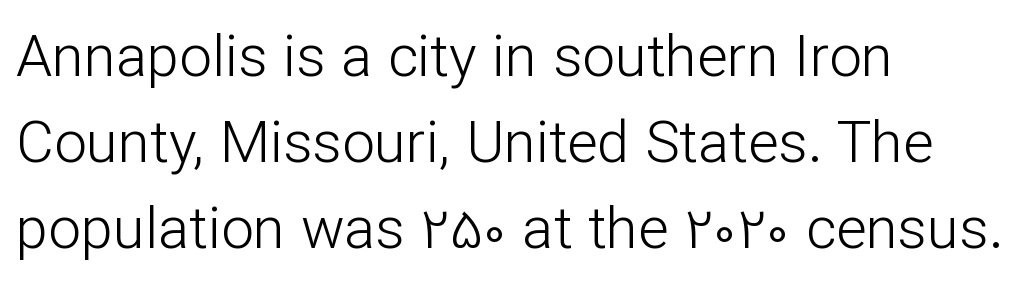
The font family rendered here belongs to the sans-serif group. Words appear dense and cohesive because spacing is normal. This sample uses an upright cut, with every glyph sitting square on the baseline. The letterforms sit at book weight or below. Each row of text sits above clean, open space.
